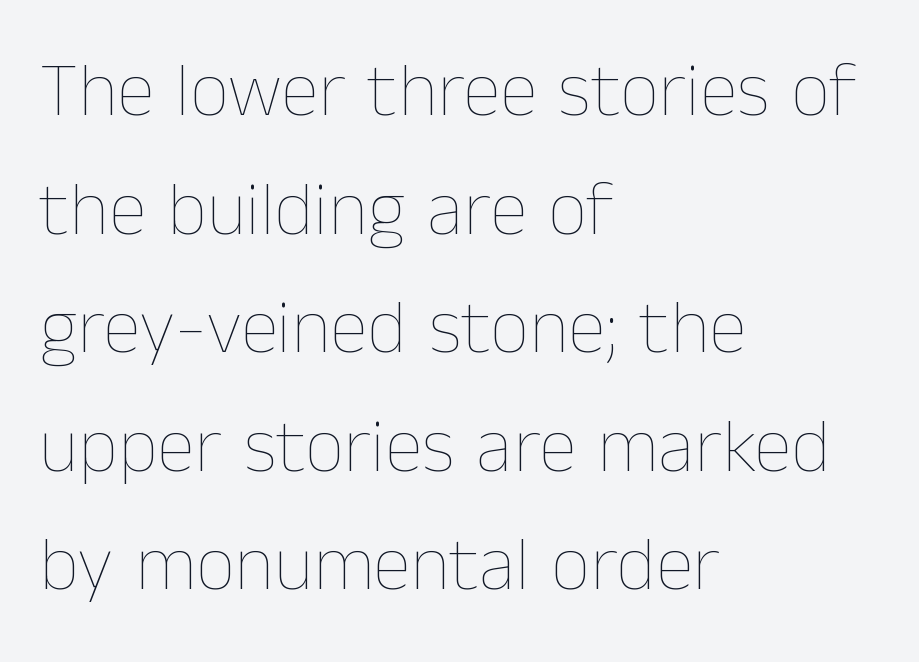
{"italic": "no", "bold": "no", "weight": "thin", "width": "normal", "stroke_contrast": "low", "x_height": "medium", "monospaced": "no", "underline": "no", "align": "left", "line_spacing": "normal", "line_spacing_ratio": 1.54, "letter_spacing": "normal", "letter_spacing_em": 0.0, "glyph_px": 77}
